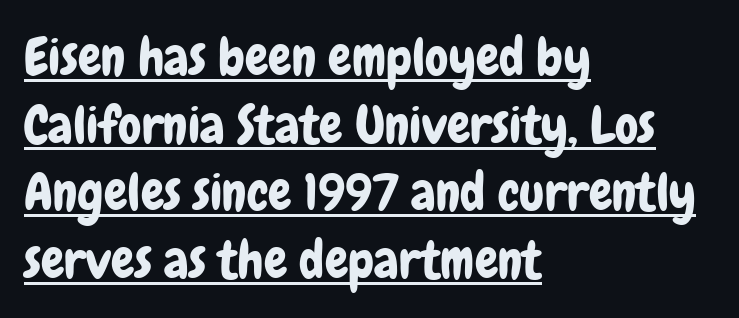
Where is the straight margin? On the left. The words here are underlined. The characters display no serif detailing; their extremities are plain. Character widths vary here, with narrow letters taking less room than wide ones.
